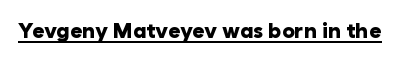
{"italic": "no", "bold": "yes", "underline": "yes", "letter_spacing": "normal", "letter_spacing_em": 0.0, "glyph_px": 21}
